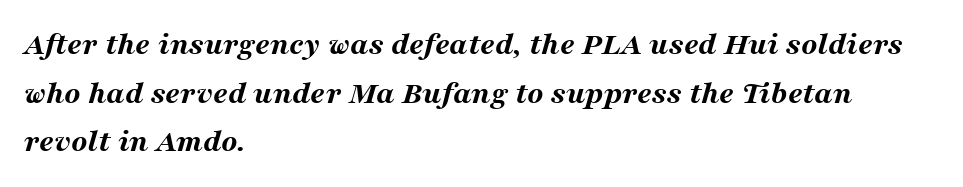
The image shows 33 px bold, wide type, italic (leaning right); set left-aligned, normal line spacing (1.47x), normal letter spacing, not underlined; medium stroke contrast and a medium x-height.
